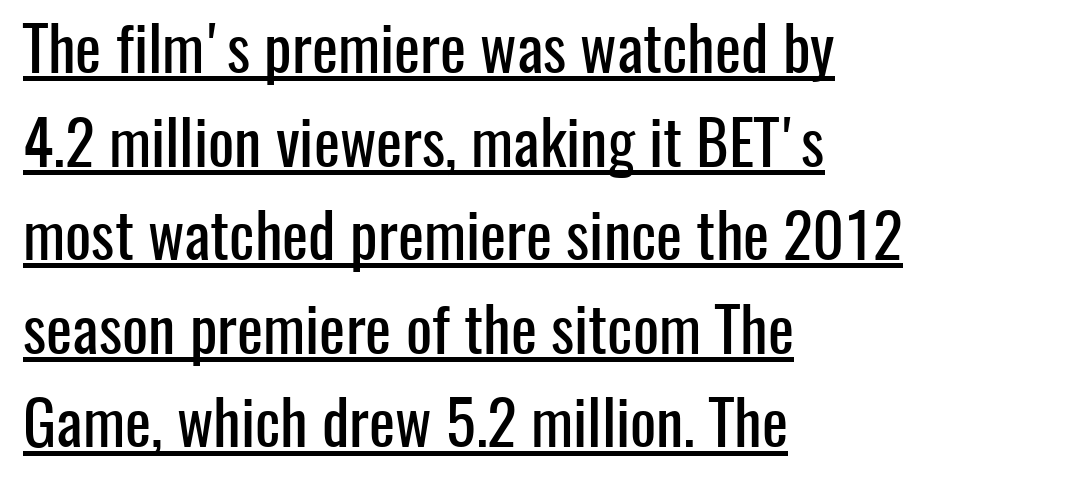
The image shows 62 px condensed sans-serif type, upright; set left-aligned, normal line spacing (1.51x), normal letter spacing, underlined; low stroke contrast and a medium x-height.
